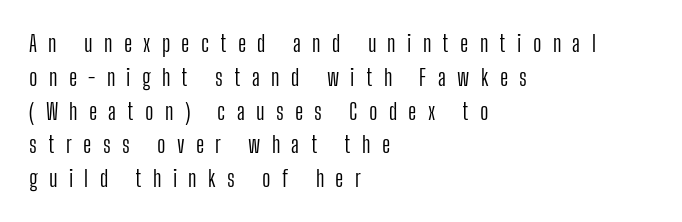
The image shows 23 px text type, upright; set left-aligned, normal line spacing (1.47x), unusually wide letter spacing (+0.49 em), not underlined.
